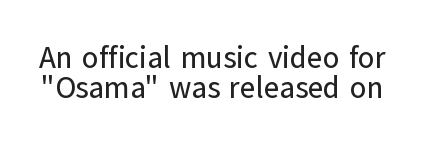
The image shows 30 px sans-serif type, upright; set tight line spacing (0.99x), normal letter spacing, not underlined; low stroke contrast and a medium x-height.
